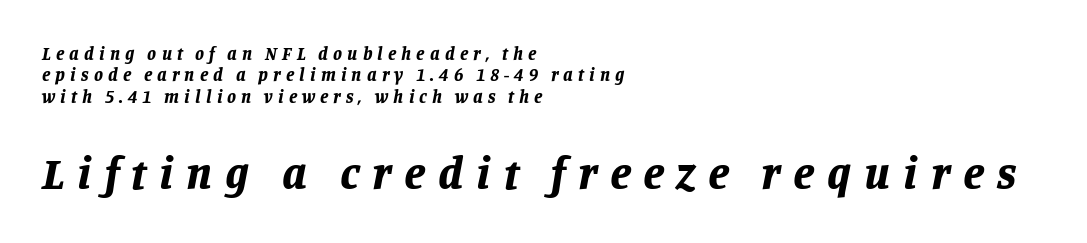
The image shows 46 px bold type, italic (leaning right); set left-aligned, line spacing 1.19x, unusually wide letter spacing (+0.28 em), not underlined; the second (bottom) block is 2.56x larger; low stroke contrast and a large x-height.
